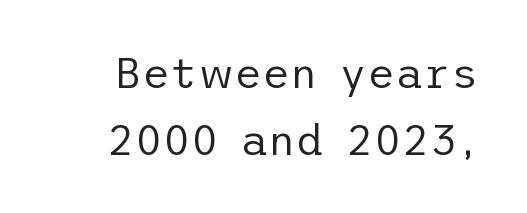
The passage shown stacks its lines at a standard gap. The string is rendered with underlining switched off. Stems and bowls with no extra thickness — not bold. Type style note: lacks serifs.
